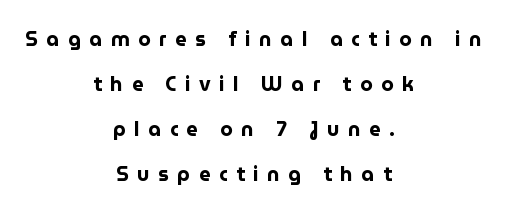
Widely set lines give the paragraph a tall, airy silhouette. The specimen omits any rule beneath the text block's lines. Glyph-to-glyph distance is far greater than everyday printed text. This sample is center-justified, so both line endings float freely. The passage shown is emphatically bold.
